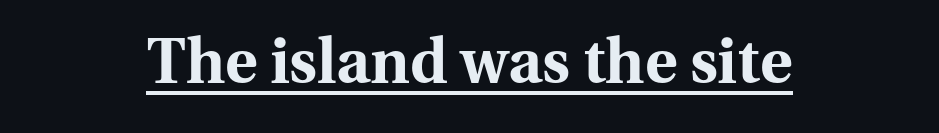
What decoration does the sample have? An underline. The lettering holds an erect, upright posture throughout. These lines carry a lot of weight — the face is fully bold. Short and long lines alike share a common midpoint. You could not count columns in this text — the font is proportionally spaced. Stroke terminals: seriffed.
